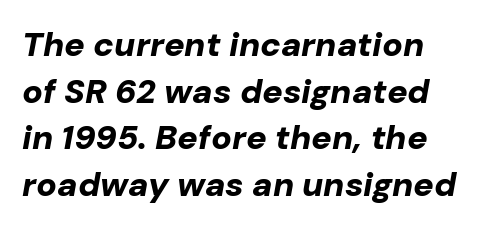
Q: Is the text bold? A: Yes.
Q: Is the text italic (slanted)? A: Yes, it leans right by about 10 degrees.
Q: Is the text underlined? A: No.
Q: Is the spacing between letters normal or unusually wide? A: Normal.
Q: Is the spacing between lines tight, normal or loose? A: Normal.
Q: Width (condensed, normal, or wide)? A: Normal.
Q: Stroke contrast? A: Low.
Q: x-height? A: Medium.
Q: Monospaced? A: No.
